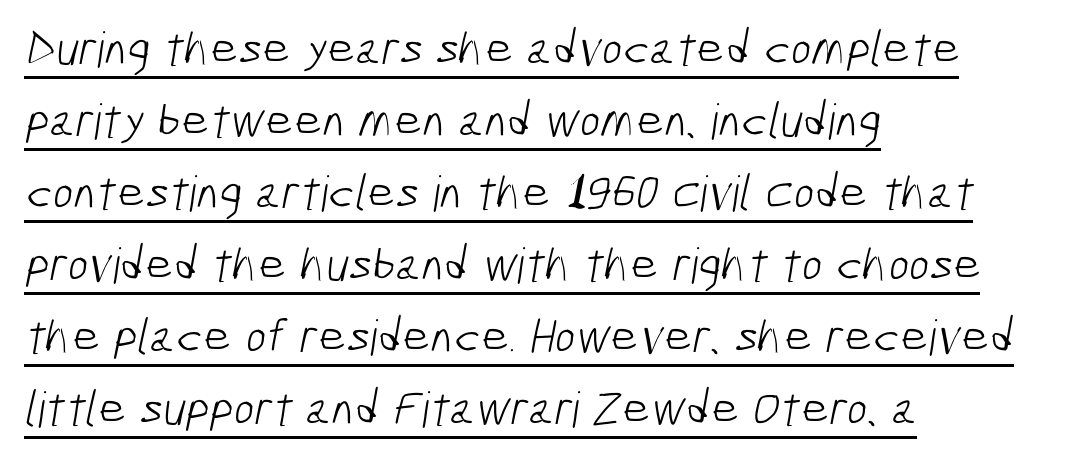
Interline gaps are of average width in this sample. No feet cap the strokes, marking this as sans-serif type. Beneath each row of characters lies a ruled line. Compared with typical body copy, the letter spacing here is the same. Stems and bowls with no extra thickness — not bold. Casual observation: everything's shoved over to the left.
